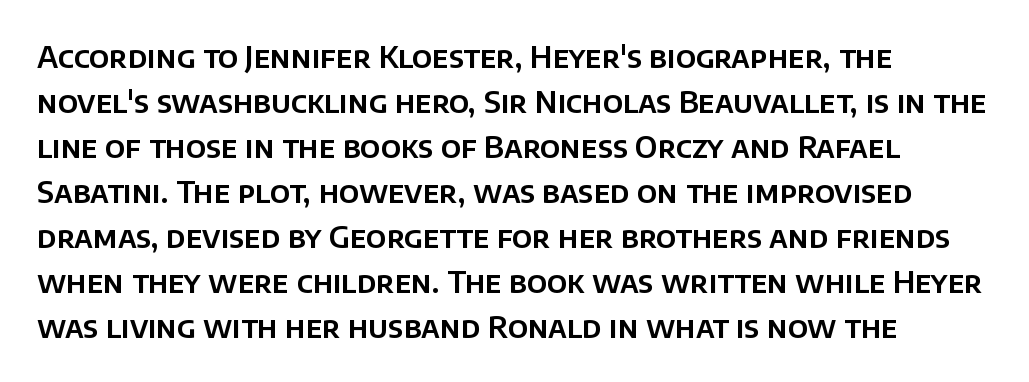
Q: Is the text italic (slanted)? A: No, it is upright.
Q: Is the typeface a serif or a sans-serif typeface? A: Sans-serif.
Q: Is the text underlined? A: No.
Q: How is the paragraph aligned? A: Left-aligned.
Q: Is the spacing between letters normal or unusually wide? A: Normal.
Q: Is the spacing between lines tight, normal or loose? A: Normal.
Q: Width (condensed, normal, or wide)? A: Normal.
Q: Stroke contrast? A: Low.
Q: x-height? A: Large.
Q: Monospaced? A: No.
